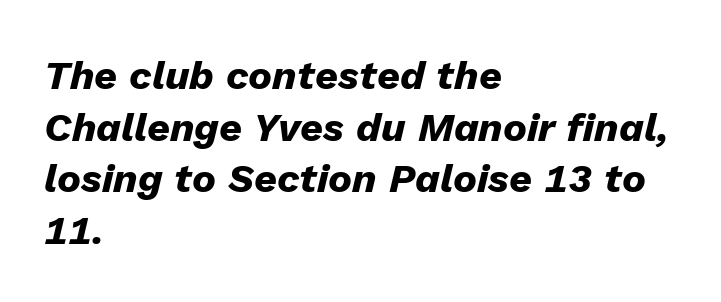
The image shows 40 px heavy type, italic (leaning right); set left-aligned, normal line spacing (1.29x), normal letter spacing, not underlined; low stroke contrast and a medium x-height.
